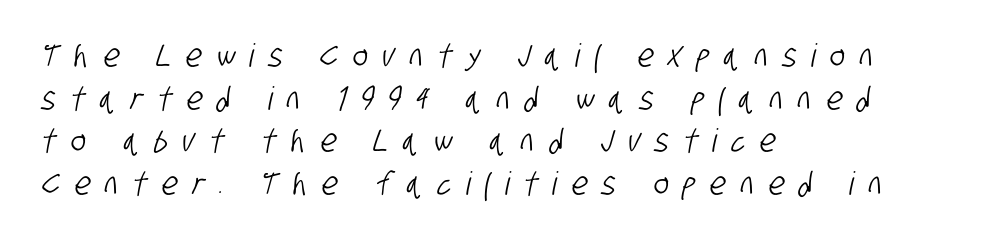
Q: Is the typeface a serif or a sans-serif typeface? A: Sans-serif.
Q: Is the text underlined? A: No.
Q: How is the paragraph aligned? A: Left-aligned.
Q: Is the spacing between letters normal or unusually wide? A: Unusually wide.
Q: Is the spacing between lines tight, normal or loose? A: Normal.
Q: Width (condensed, normal, or wide)? A: Condensed.
Q: Stroke contrast? A: Low.
Q: x-height? A: Large.
Q: Monospaced? A: No.
